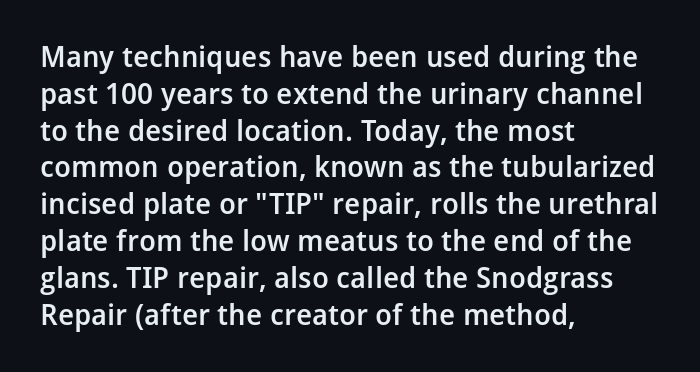
{"serif": "no", "italic": "no", "bold": "semi", "weight": "semibold", "width": "normal", "stroke_contrast": "low", "x_height": "medium", "monospaced": "no", "underline": "no", "align": "left", "line_spacing": "normal", "line_spacing_ratio": 1.27, "letter_spacing": "normal", "letter_spacing_em": 0.0, "glyph_px": 29}
